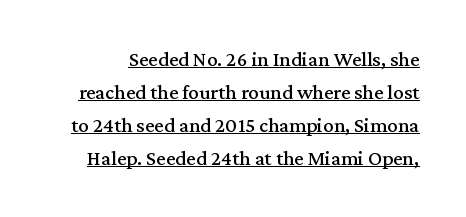
The image shows 21 px text type, upright; set normal line spacing (1.57x), normal letter spacing, underlined.
